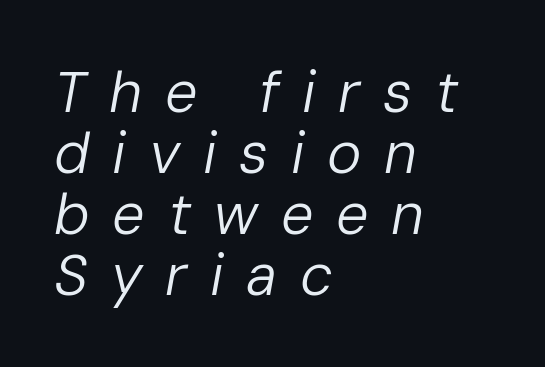
{"italic": "yes", "lean": "right", "slant_degrees": 10, "bold": "no", "weight": "regular", "width": "normal", "stroke_contrast": "low", "x_height": "medium", "monospaced": "no", "underline": "no", "align": "left", "line_spacing": "tight", "line_spacing_ratio": 1.05, "letter_spacing": "wide", "letter_spacing_em": 0.39, "glyph_px": 58}
